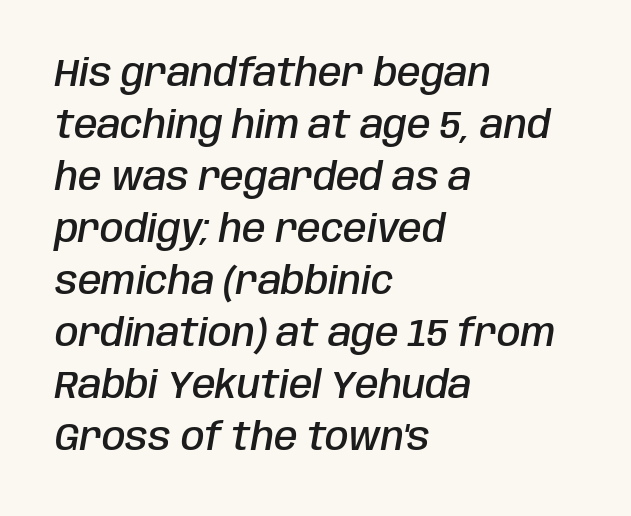
Q: Is the text bold? A: Semi-bold.
Q: Is the text italic (slanted)? A: Yes, it leans right by about 10 degrees.
Q: Is the text underlined? A: No.
Q: How is the paragraph aligned? A: Left-aligned.
Q: Is the spacing between letters normal or unusually wide? A: Normal.
Q: Is the spacing between lines tight, normal or loose? A: Normal.
Q: Width (condensed, normal, or wide)? A: Condensed.
Q: Stroke contrast? A: Low.
Q: x-height? A: Large.
Q: Monospaced? A: No.
